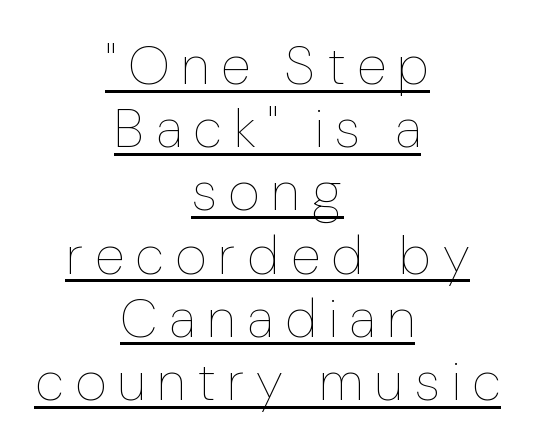
The strokes carry an ordinary text weight at most. You can tell it's not italic because the verticals are truly vertical. Spacing verdict: proportional, widths tailored to each character. Short note: letters widely spaced. Decoration check: the copy is underlined. Visually the block forms a symmetrical silhouette, jagged on both flanks.
